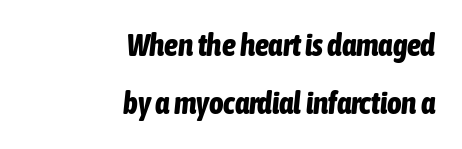
Standard letterfit; no display-style spreading of the glyphs. Strong, thick strokes mark this as bold type. Designer's note — italics engaged. Do the characters align in a grid? No, the font is proportional.
